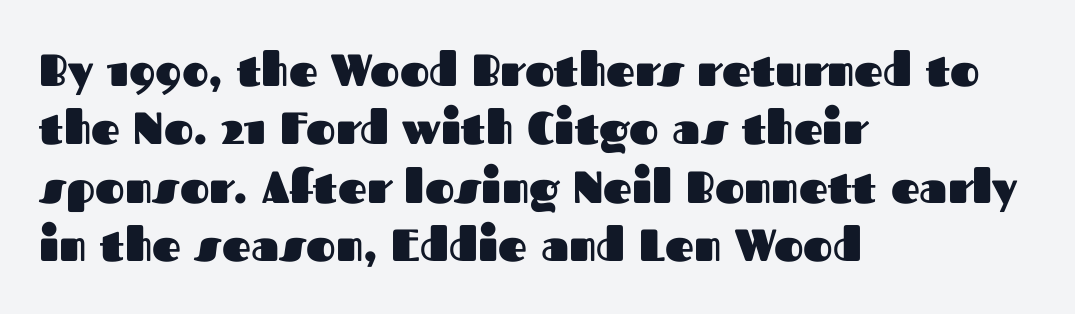
{"serif": "no", "italic": "no", "bold": "yes", "weight": "heavy", "width": "normal", "stroke_contrast": "medium", "x_height": "medium", "monospaced": "no", "underline": "no", "align": "left", "line_spacing": "normal", "line_spacing_ratio": 1.3, "letter_spacing": "normal", "letter_spacing_em": 0.0, "glyph_px": 45}
